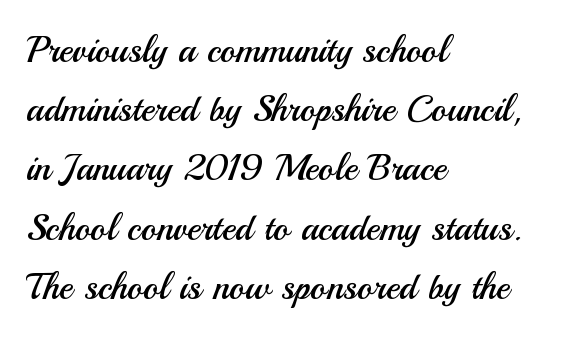
The image shows 37 px regular-weight sans-serif type; set left-aligned, normal line spacing (1.6x), normal letter spacing, not underlined; medium stroke contrast and a small x-height.
